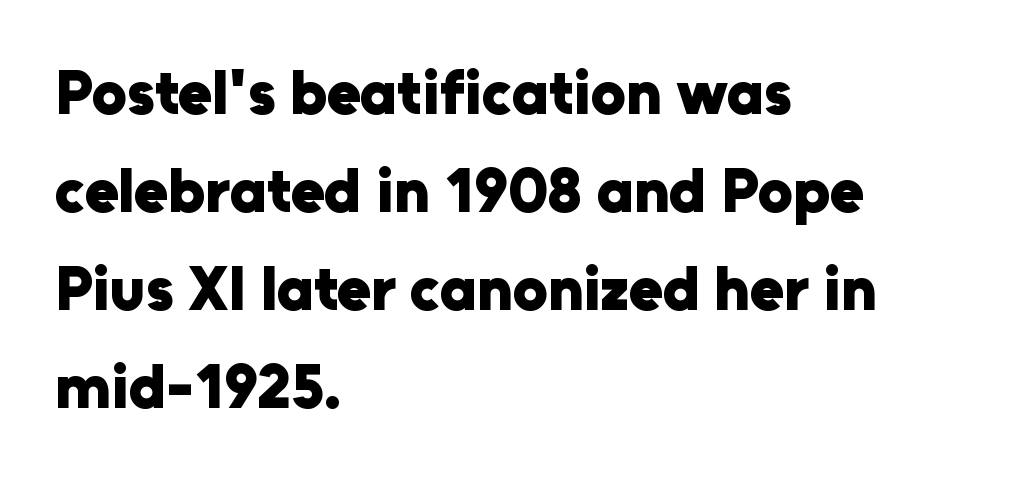
{"serif": "no", "italic": "no", "bold": "yes", "weight": "heavy", "width": "normal", "stroke_contrast": "low", "x_height": "medium", "monospaced": "no", "underline": "no", "align": "left", "line_spacing": "normal", "line_spacing_ratio": 1.58, "letter_spacing": "normal", "letter_spacing_em": 0.0, "glyph_px": 62}
